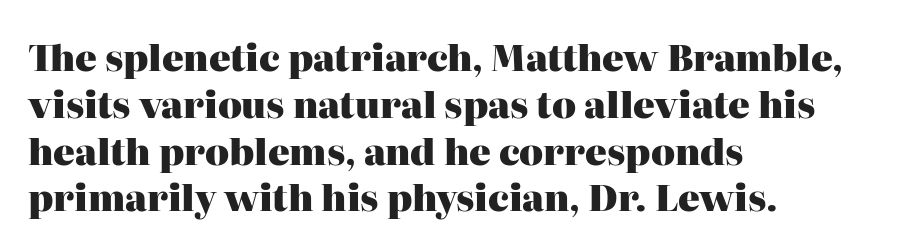
Q: Is the text bold? A: Yes.
Q: Is the text italic (slanted)? A: No, it is upright.
Q: Is the typeface a serif or a sans-serif typeface? A: Serif.
Q: Is the text underlined? A: No.
Q: How is the paragraph aligned? A: Left-aligned.
Q: Is the spacing between letters normal or unusually wide? A: Normal.
Q: Is the spacing between lines tight, normal or loose? A: Normal.
Q: Width (condensed, normal, or wide)? A: Normal.
Q: Stroke contrast? A: High.
Q: x-height? A: Medium.
Q: Monospaced? A: No.
